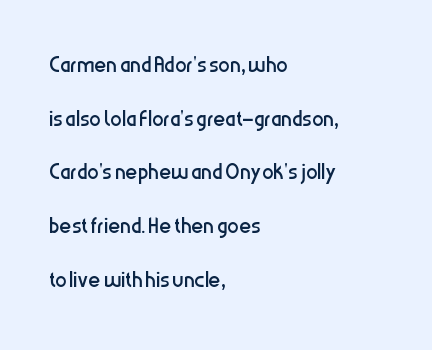
Letter spacing: default. Caption: multi-line text, flush left, ragged right. Check where the strokes stop: nothing finishes them off — pure sans. This is the regular roman posture of the typeface. The gap between lines stays unmarked.
